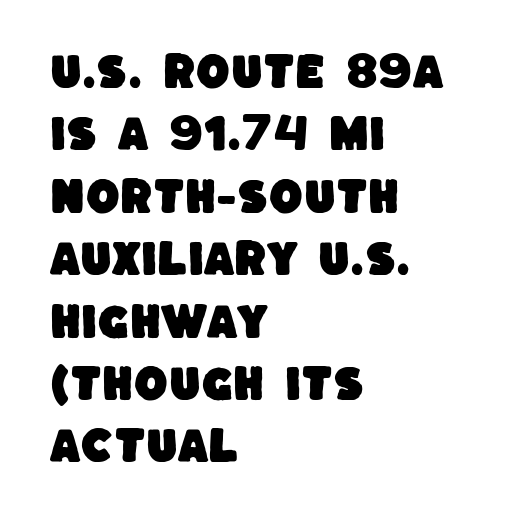
The lines are quadded left. Classification — sans serif. A typesetter would call this proportional, since set widths differ per character. Letter spacing: default. Any mark beneath the type? The region is blank. A typesetter would call this leading conventional body-copy spacing.
